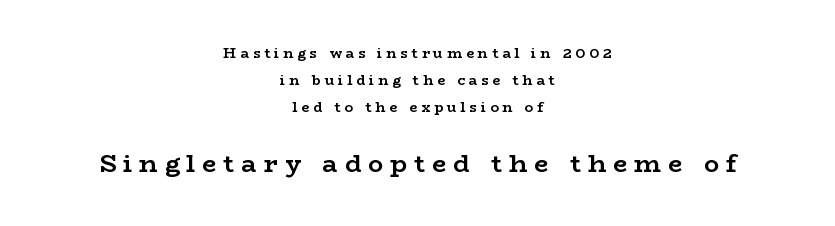
The image shows 25 px bold type, upright; set centered, loose line spacing (1.93x), unusually wide letter spacing (+0.28 em), not underlined; the second (bottom) block is 1.79x larger.
